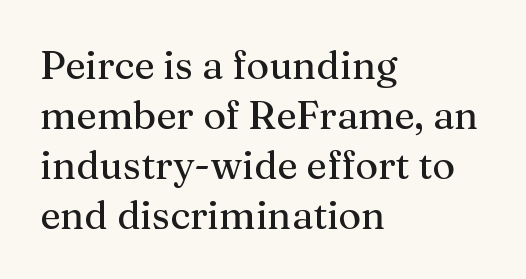
The image shows 39 px serif type, upright; set left-aligned, normal line spacing (1.28x), normal letter spacing, not underlined; medium stroke contrast and a medium x-height.
